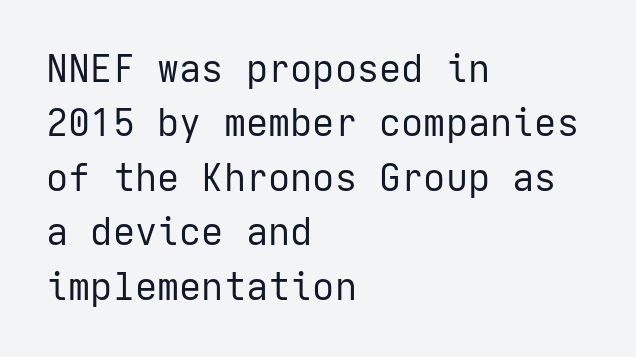
The image shows 37 px regular-weight sans-serif type, upright; set left-aligned, normal line spacing (1.47x), normal letter spacing, not underlined; low stroke contrast and a medium x-height.
